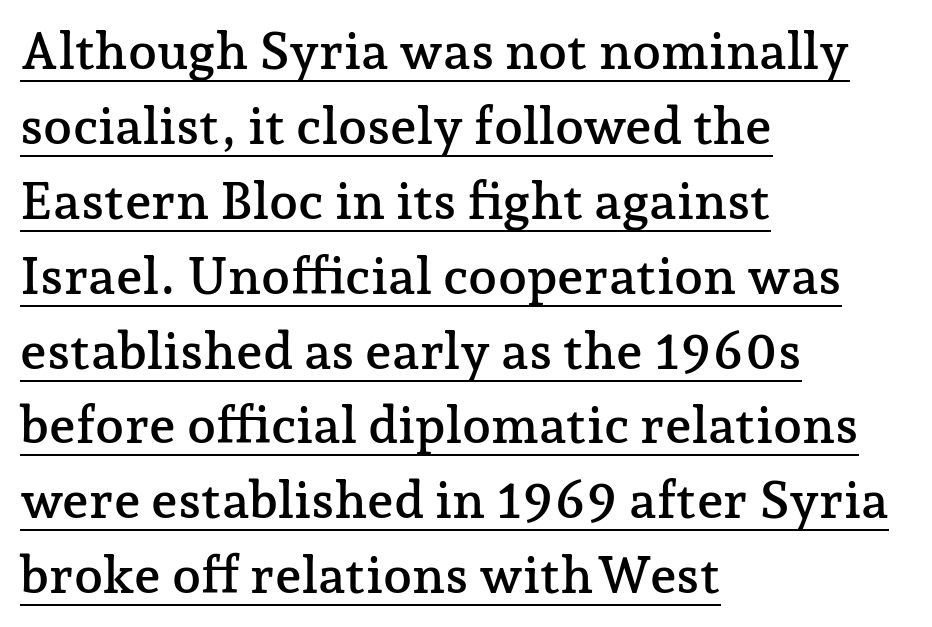
Line starts are locked; line ends wander. Here the glyphs are tracked normally, forming tight word shapes. A roman cut, with each character standing at attention. Serifs: yes, visible at the terminals of the letterforms. The letters advance in unequal steps, a hallmark of proportional type.
